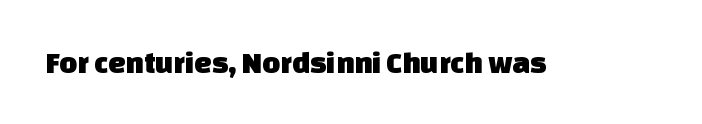
Observe the ordinary spacing: letters are neighbours, not strangers. Font category for this specimen: sans-serif. Do the characters align in a grid? No, the font is proportional. Descenders hang freely into open space.
